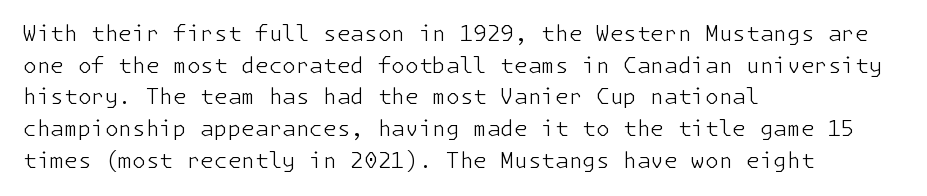
Ordinary non-slanted type is in use. Whoever set this chose a conventional vertical rhythm. Nothing unusual about the tracking: characters are spaced as the font intends. Every row of glyphs begins at an identical x-position on the left.
